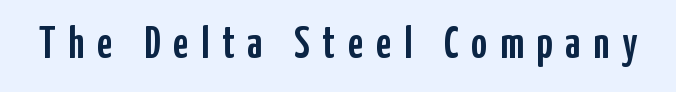
{"serif": "no", "italic": "no", "width": "condensed", "stroke_contrast": "low", "x_height": "medium", "monospaced": "no", "underline": "no", "letter_spacing": "wide", "letter_spacing_em": 0.29, "glyph_px": 44}
